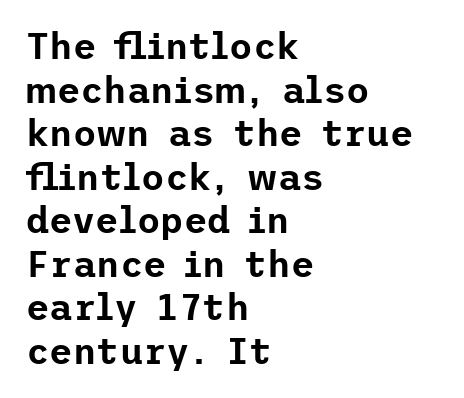
{"serif": "no", "italic": "no", "width": "normal", "stroke_contrast": "low", "x_height": "medium", "underline": "no", "align": "left", "line_spacing_ratio": 1.21, "letter_spacing": "normal", "letter_spacing_em": 0.0, "glyph_px": 36}
